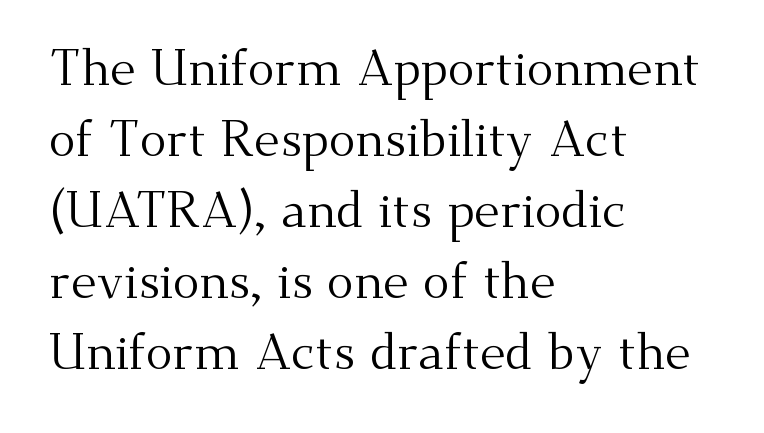
Q: Is the text bold? A: No.
Q: Is the text italic (slanted)? A: No, it is upright.
Q: Is the typeface a serif or a sans-serif typeface? A: Serif.
Q: Is the text underlined? A: No.
Q: How is the paragraph aligned? A: Left-aligned.
Q: Is the spacing between letters normal or unusually wide? A: Normal.
Q: Is the spacing between lines tight, normal or loose? A: Normal.
Q: Width (condensed, normal, or wide)? A: Normal.
Q: Stroke contrast? A: Medium.
Q: x-height? A: Small.
Q: Monospaced? A: No.
